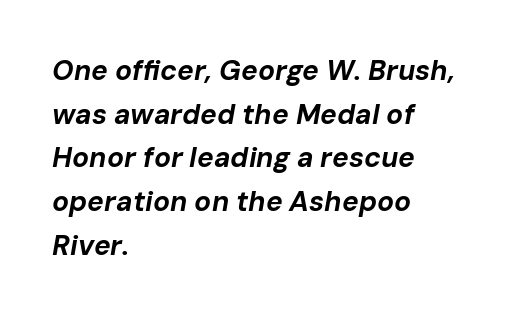
The image shows 28 px bold type, italic (leaning right); set left-aligned, normal line spacing (1.56x), normal letter spacing, not underlined; low stroke contrast and a medium x-height.
